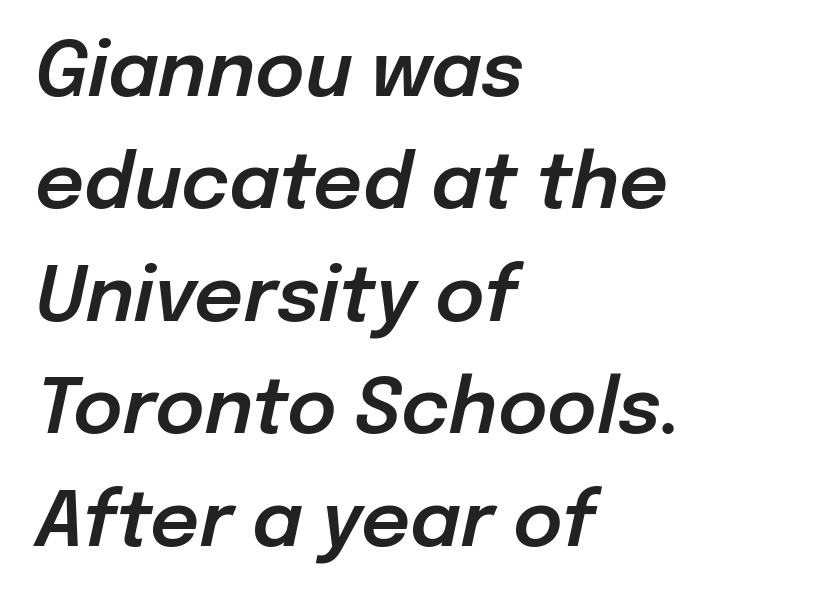
Q: Is the text italic (slanted)? A: Yes, it leans right by about 12 degrees.
Q: Is the text underlined? A: No.
Q: How is the paragraph aligned? A: Left-aligned.
Q: Is the spacing between letters normal or unusually wide? A: Normal.
Q: Is the spacing between lines tight, normal or loose? A: Normal.
Q: Width (condensed, normal, or wide)? A: Normal.
Q: Stroke contrast? A: Low.
Q: x-height? A: Medium.
Q: Monospaced? A: No.
